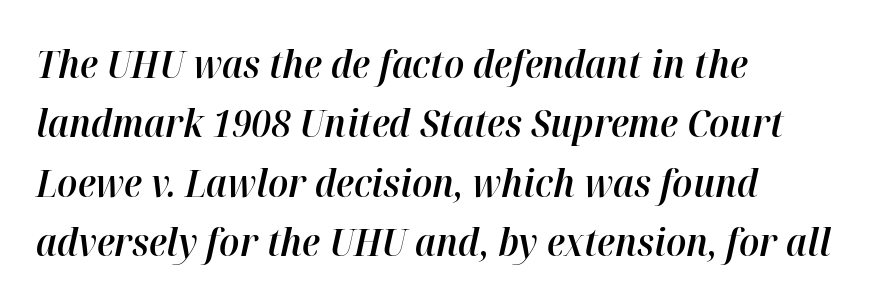
Q: Is the text bold? A: Semi-bold.
Q: Is the text italic (slanted)? A: Yes, it leans right by about 12 degrees.
Q: Is the text underlined? A: No.
Q: How is the paragraph aligned? A: Left-aligned.
Q: Is the spacing between letters normal or unusually wide? A: Normal.
Q: Is the spacing between lines tight, normal or loose? A: Normal.
Q: Width (condensed, normal, or wide)? A: Normal.
Q: Stroke contrast? A: High.
Q: x-height? A: Medium.
Q: Monospaced? A: No.
